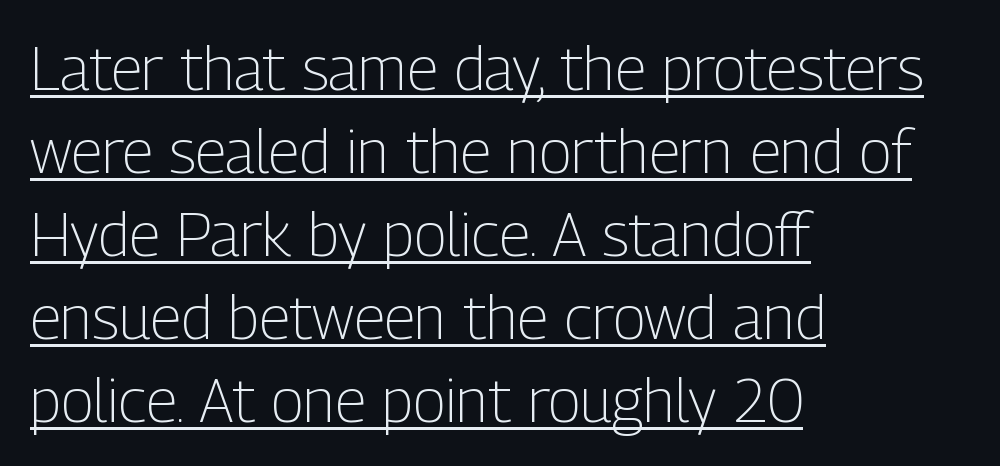
Q: Is the text bold? A: No.
Q: Is the text italic (slanted)? A: No, it is upright.
Q: Is the typeface a serif or a sans-serif typeface? A: Sans-serif.
Q: Is the text underlined? A: Yes.
Q: How is the paragraph aligned? A: Left-aligned.
Q: Is the spacing between letters normal or unusually wide? A: Normal.
Q: Is the spacing between lines tight, normal or loose? A: Normal.
Q: Width (condensed, normal, or wide)? A: Condensed.
Q: Stroke contrast? A: Low.
Q: x-height? A: Medium.
Q: Monospaced? A: No.
